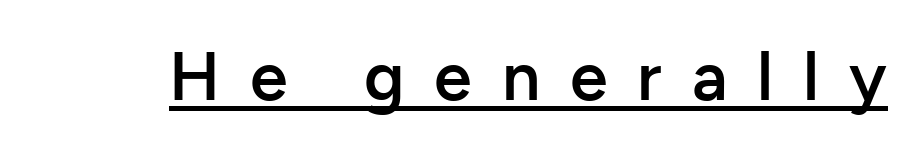
Q: Is the text bold? A: Semi-bold.
Q: Is the text italic (slanted)? A: No, it is upright.
Q: Is the typeface a serif or a sans-serif typeface? A: Sans-serif.
Q: Is the text underlined? A: Yes.
Q: Is the spacing between letters normal or unusually wide? A: Unusually wide.
Q: Width (condensed, normal, or wide)? A: Normal.
Q: Stroke contrast? A: Low.
Q: x-height? A: Medium.
Q: Monospaced? A: No.
